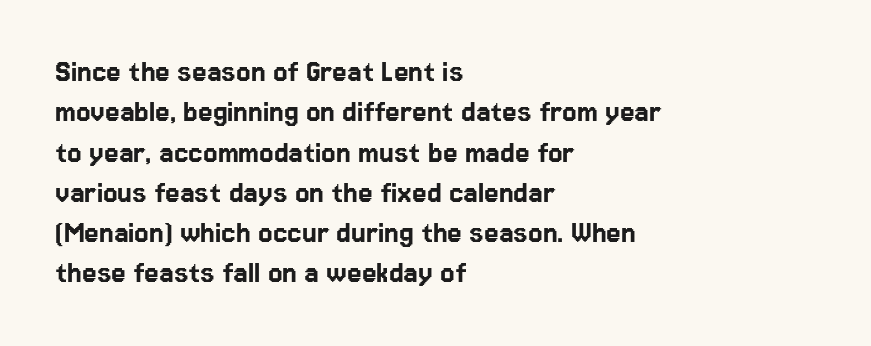
{"serif": "no", "italic": "no", "width": "normal", "stroke_contrast": "low", "x_height": "medium", "monospaced": "no", "underline": "no", "align": "left", "line_spacing_ratio": 1.22, "letter_spacing": "normal", "letter_spacing_em": 0.0, "glyph_px": 33}
